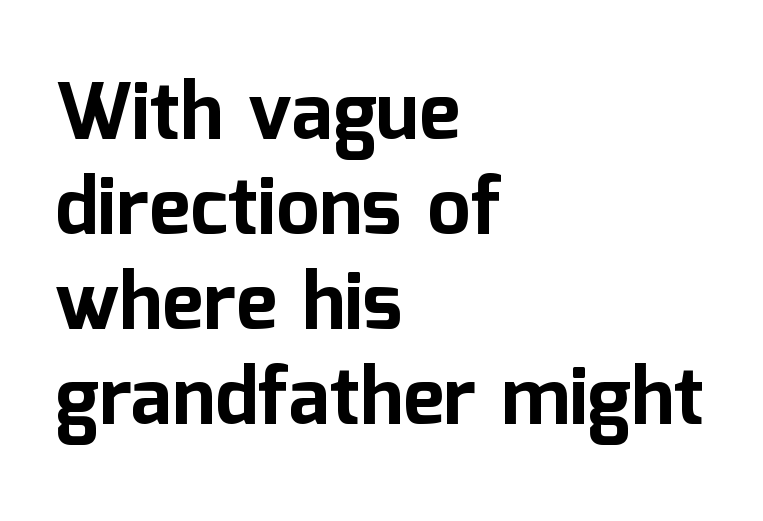
{"serif": "no", "italic": "no", "bold": "yes", "weight": "bold", "width": "normal", "stroke_contrast": "low", "x_height": "medium", "monospaced": "no", "underline": "no", "align": "left", "line_spacing_ratio": 1.22, "letter_spacing": "normal", "letter_spacing_em": 0.0, "glyph_px": 78}
